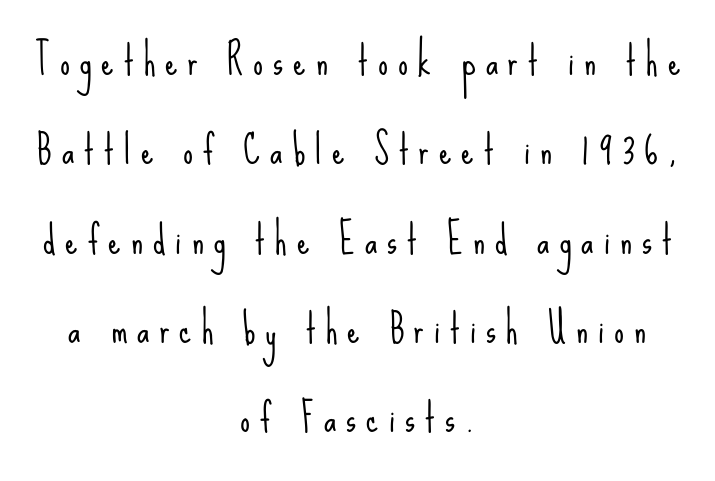
{"serif": "no", "italic": "no", "bold": "no", "weight": "light", "width": "condensed", "stroke_contrast": "low", "x_height": "small", "monospaced": "no", "underline": "no", "align": "center", "line_spacing": "loose", "line_spacing_ratio": 2.29, "letter_spacing": "wide", "letter_spacing_em": 0.26, "glyph_px": 39}
